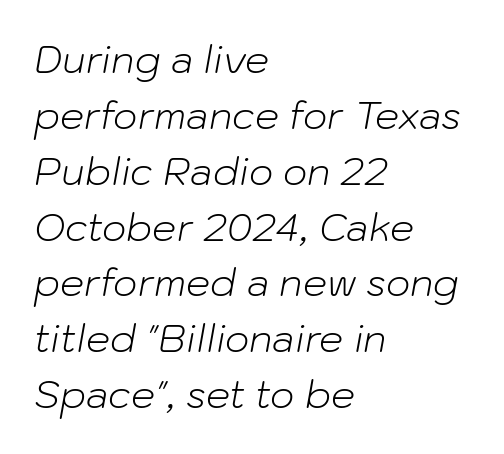
{"italic": "yes", "lean": "right", "slant_degrees": 10, "bold": "no", "weight": "light", "width": "normal", "stroke_contrast": "low", "x_height": "medium", "monospaced": "no", "underline": "no", "align": "left", "line_spacing": "normal", "line_spacing_ratio": 1.47, "letter_spacing": "normal", "letter_spacing_em": 0.0, "glyph_px": 38}
